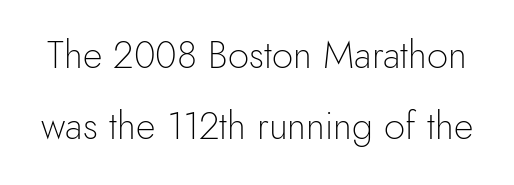
The image shows 38 px light sans-serif type, upright; set line spacing 1.87x, normal letter spacing, not underlined; a small x-height.
